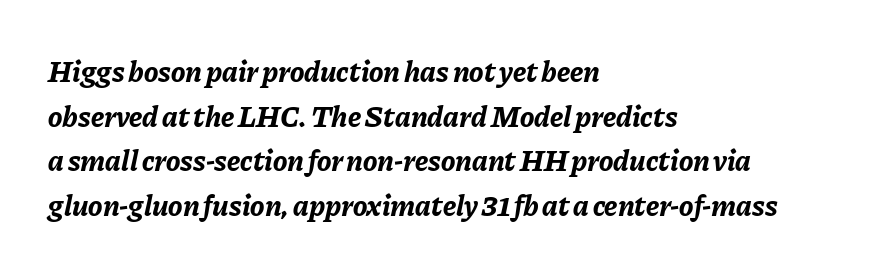
{"italic": "yes", "lean": "right", "slant_degrees": 11, "bold": "yes", "weight": "bold", "width": "normal", "stroke_contrast": "low", "x_height": "medium", "monospaced": "no", "underline": "no", "align": "left", "line_spacing": "normal", "line_spacing_ratio": 1.49, "letter_spacing": "normal", "letter_spacing_em": 0.0, "glyph_px": 30}
